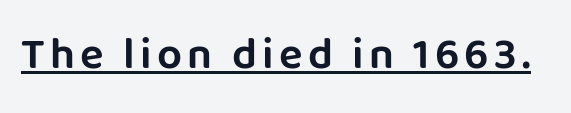
{"serif": "no", "italic": "no", "width": "normal", "stroke_contrast": "low", "x_height": "large", "monospaced": "no", "underline": "yes", "glyph_px": 44}
